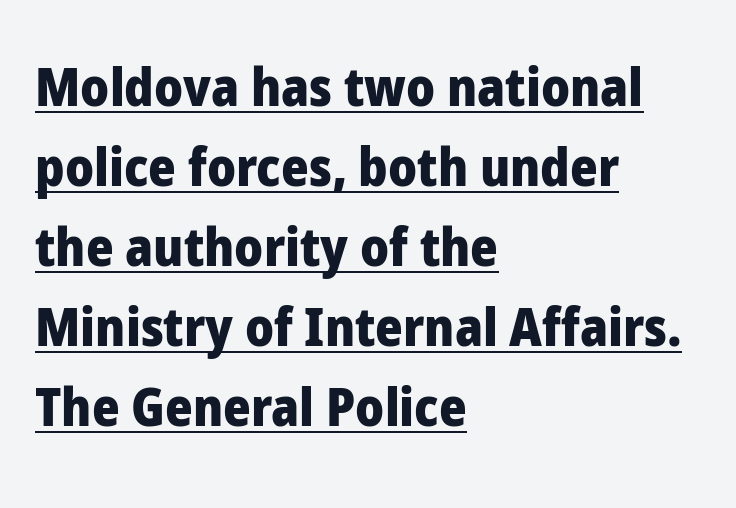
Q: Is the text bold? A: Yes.
Q: Is the text italic (slanted)? A: No, it is upright.
Q: Is the typeface a serif or a sans-serif typeface? A: Sans-serif.
Q: Is the text underlined? A: Yes.
Q: How is the paragraph aligned? A: Left-aligned.
Q: Is the spacing between letters normal or unusually wide? A: Normal.
Q: Is the spacing between lines tight, normal or loose? A: Normal.
Q: Width (condensed, normal, or wide)? A: Normal.
Q: Stroke contrast? A: Low.
Q: x-height? A: Medium.
Q: Monospaced? A: No.
